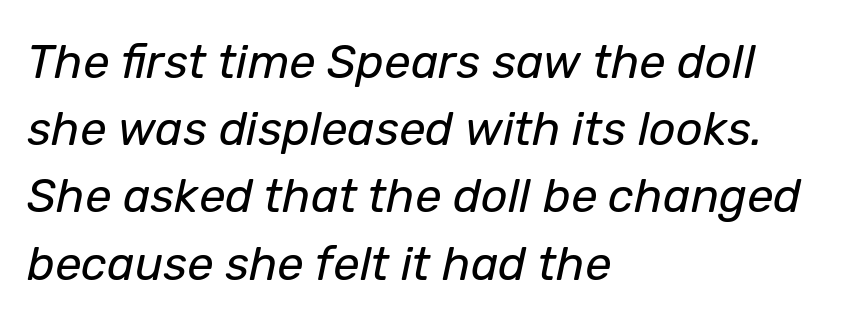
Q: Is the text bold? A: No.
Q: Is the text italic (slanted)? A: Yes, it leans right by about 12 degrees.
Q: Is the text underlined? A: No.
Q: How is the paragraph aligned? A: Left-aligned.
Q: Is the spacing between letters normal or unusually wide? A: Normal.
Q: Is the spacing between lines tight, normal or loose? A: Normal.
Q: Width (condensed, normal, or wide)? A: Normal.
Q: Stroke contrast? A: Low.
Q: x-height? A: Medium.
Q: Monospaced? A: No.
